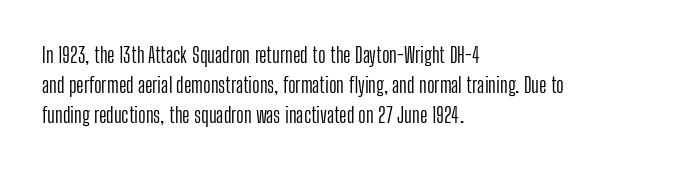
Q: Is the text bold? A: No.
Q: Is the text italic (slanted)? A: No, it is upright.
Q: Is the text underlined? A: No.
Q: How is the paragraph aligned? A: Left-aligned.
Q: Is the spacing between letters normal or unusually wide? A: Normal.
Q: Is the spacing between lines tight, normal or loose? A: Normal.
